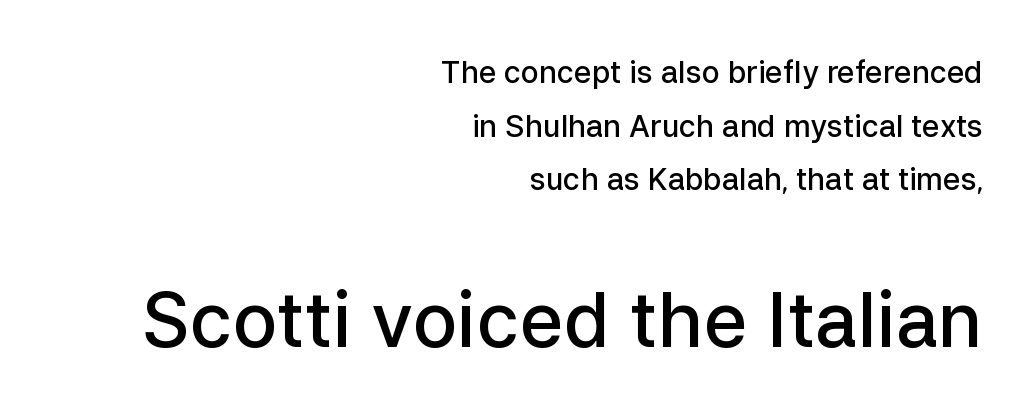
Q: Is the text bold? A: Semi-bold.
Q: Is the text italic (slanted)? A: No, it is upright.
Q: Is the typeface a serif or a sans-serif typeface? A: Sans-serif.
Q: Is the text underlined? A: No.
Q: How is the paragraph aligned? A: Right-aligned.
Q: Is the spacing between letters normal or unusually wide? A: Normal.
Q: Which block of text is set in a larger size, the first (top) or the second (bottom)? A: The second (bottom) one.
Q: Width (condensed, normal, or wide)? A: Normal.
Q: Stroke contrast? A: Low.
Q: x-height? A: Medium.
Q: Monospaced? A: No.
